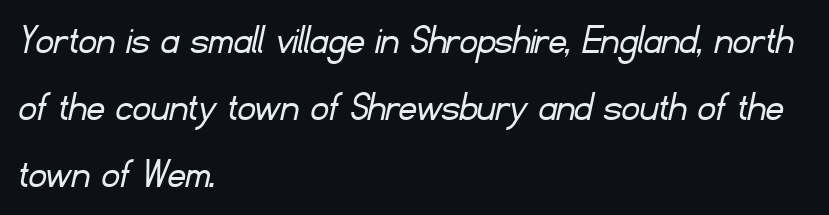
Q: Is the text bold? A: No.
Q: Is the typeface a serif or a sans-serif typeface? A: Sans-serif.
Q: Is the text underlined? A: No.
Q: How is the paragraph aligned? A: Left-aligned.
Q: Is the spacing between letters normal or unusually wide? A: Normal.
Q: Is the spacing between lines tight, normal or loose? A: Normal.
Q: Width (condensed, normal, or wide)? A: Normal.
Q: Stroke contrast? A: Low.
Q: x-height? A: Small.
Q: Monospaced? A: No.
